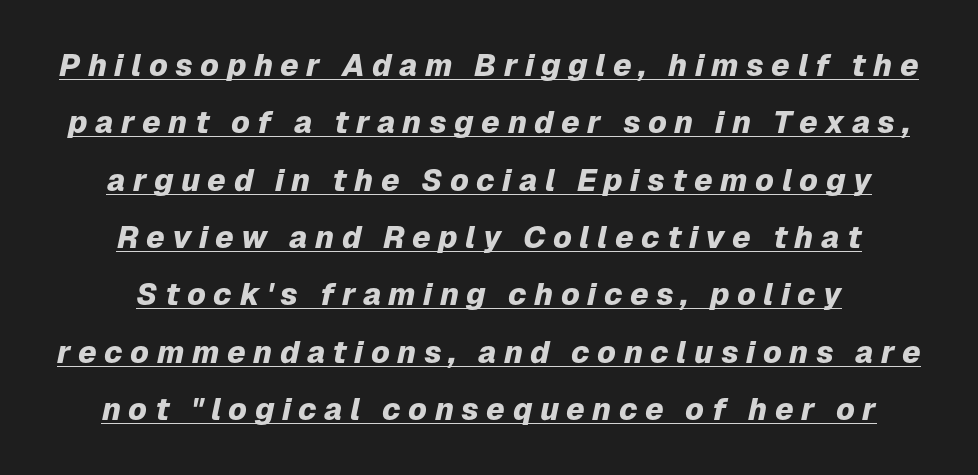
The image shows 31 px heavy type, italic (leaning right); set centered, line spacing 1.85x, unusually wide letter spacing (+0.24 em), underlined; low stroke contrast and a medium x-height.
